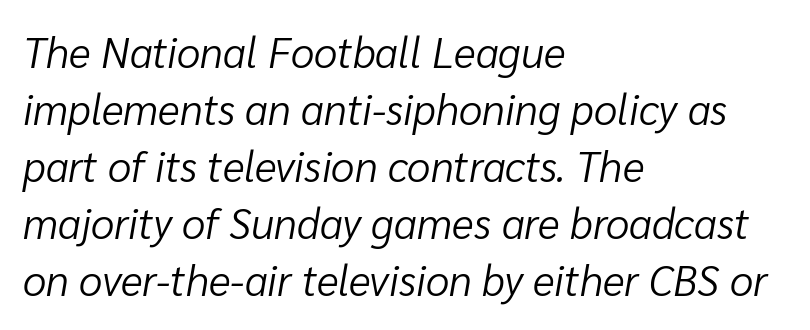
Q: Is the text bold? A: No.
Q: Is the text italic (slanted)? A: Yes, it leans right by about 10 degrees.
Q: Is the text underlined? A: No.
Q: How is the paragraph aligned? A: Left-aligned.
Q: Is the spacing between letters normal or unusually wide? A: Normal.
Q: Is the spacing between lines tight, normal or loose? A: Normal.
Q: Width (condensed, normal, or wide)? A: Normal.
Q: Stroke contrast? A: Low.
Q: x-height? A: Medium.
Q: Monospaced? A: No.
